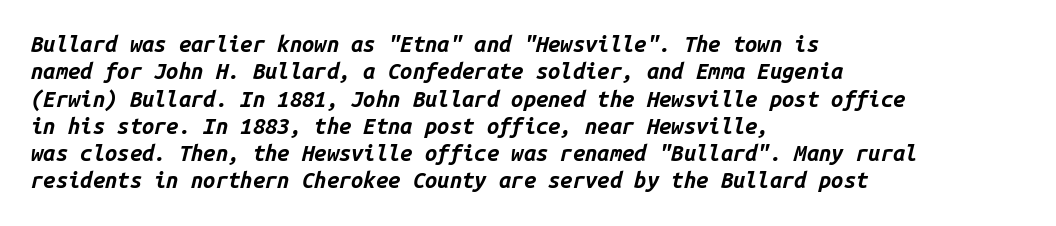
This sample is left-justified, so line endings fall wherever the words run out. Yep, that's italic — everything's leaning. Chunky letters — that's bold for sure. Descenders hang freely into open space. Nobody touched the tracking dial on this one.
